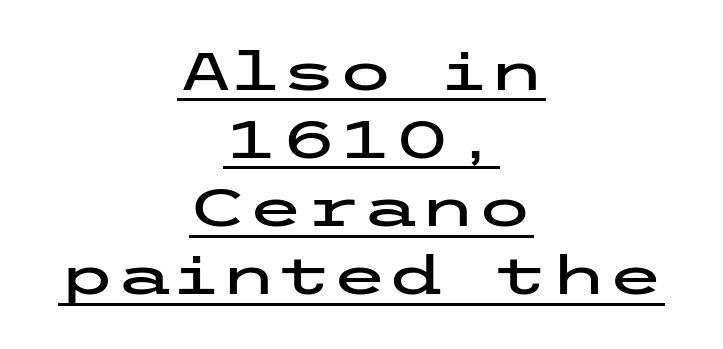
{"serif": "no", "italic": "no", "width": "wide", "stroke_contrast": "low", "x_height": "medium", "underline": "yes", "align": "center", "line_spacing": "normal", "line_spacing_ratio": 1.31, "letter_spacing": "normal", "letter_spacing_em": 0.0, "glyph_px": 52}
